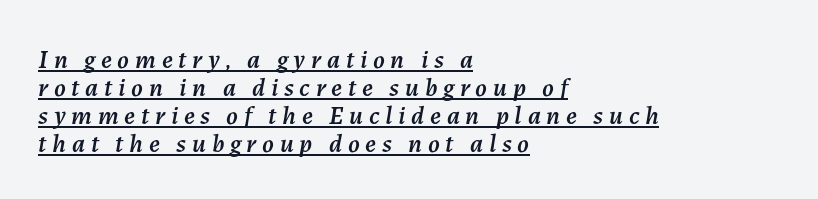
{"italic": "yes", "lean": "right", "slant_degrees": 7, "underline": "yes", "align": "left", "line_spacing": "tight", "line_spacing_ratio": 1.08, "letter_spacing": "wide", "letter_spacing_em": 0.22, "glyph_px": 26}
